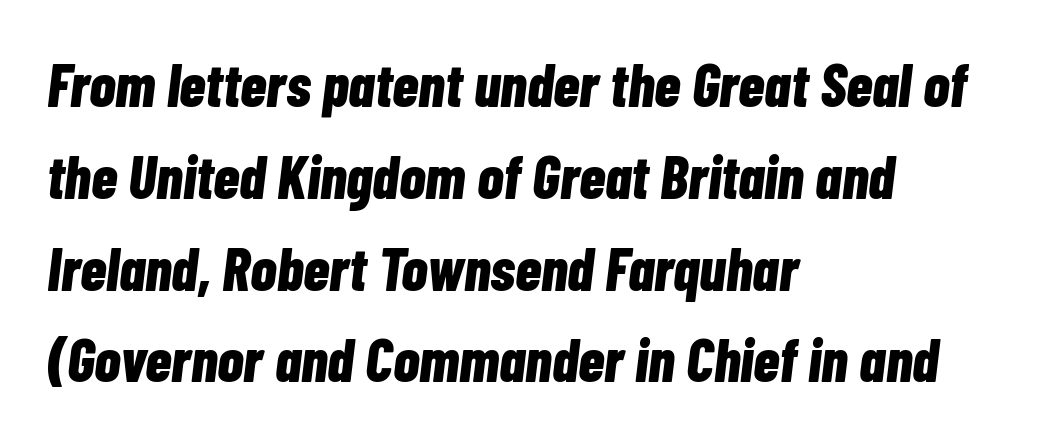
The image shows 60 px bold, condensed type, italic (leaning right); set left-aligned, normal line spacing (1.53x), normal letter spacing, not underlined; low stroke contrast and a medium x-height.
